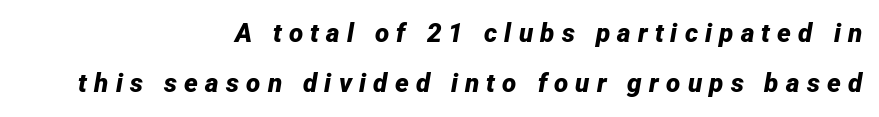
{"italic": "yes", "lean": "right", "slant_degrees": 12, "bold": "yes", "underline": "no", "align": "right", "line_spacing": "loose", "line_spacing_ratio": 1.94, "letter_spacing": "wide", "letter_spacing_em": 0.28, "glyph_px": 26}
